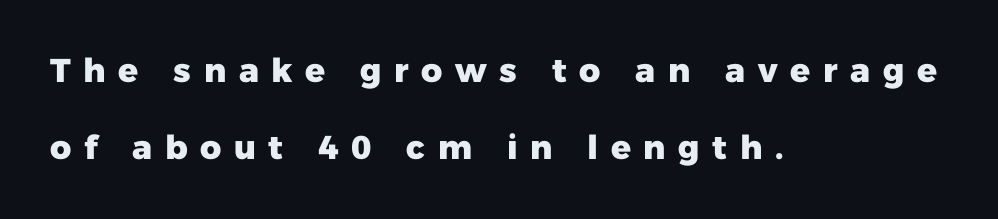
{"serif": "no", "italic": "no", "bold": "yes", "weight": "heavy", "width": "normal", "stroke_contrast": "low", "x_height": "medium", "monospaced": "no", "underline": "no", "align": "left", "line_spacing": "loose", "line_spacing_ratio": 2.34, "letter_spacing": "wide", "letter_spacing_em": 0.38, "glyph_px": 33}
